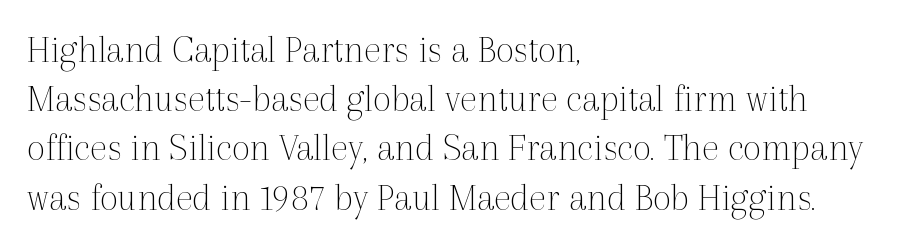
{"serif": "yes", "italic": "no", "bold": "no", "weight": "thin", "width": "normal", "x_height": "medium", "monospaced": "no", "underline": "no", "align": "left", "line_spacing_ratio": 1.23, "letter_spacing": "normal", "letter_spacing_em": 0.0, "glyph_px": 40}
